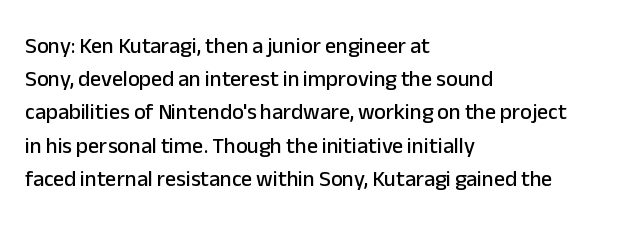
These lines keep a tight, regular rhythm from letter to letter. Vertical spacing — default. No word sits above an underline. The setting favours the left margin, as ordinary paragraphs usually do. The font's upright variant was chosen for this text.
